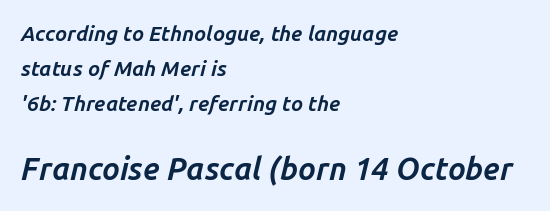
You'd pick this weight for a headline — it's a proper bold. The letterforms sit shoulder to shoulder at normal distance. The letters are slanted; this is an italic face. The rag falls on the right side of this text block. The area under the type is left untouched.
